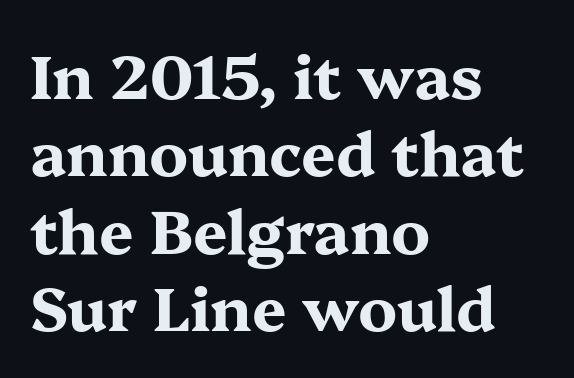
{"serif": "yes", "italic": "no", "bold": "yes", "weight": "bold", "width": "wide", "stroke_contrast": "medium", "x_height": "medium", "monospaced": "no", "underline": "no", "align": "left", "line_spacing": "normal", "line_spacing_ratio": 1.27, "letter_spacing": "normal", "letter_spacing_em": 0.0, "glyph_px": 61}
